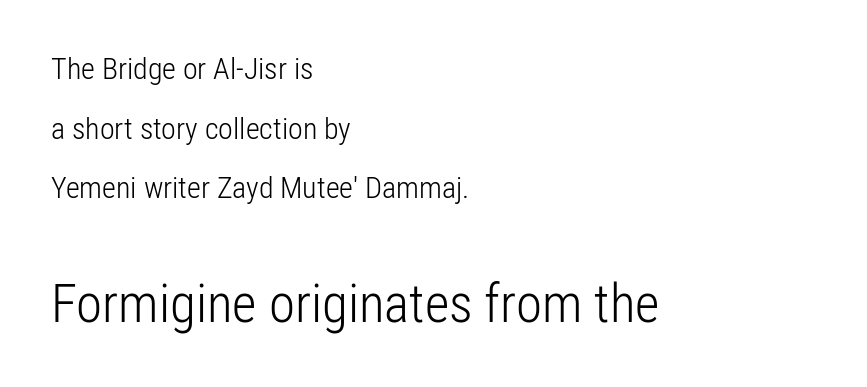
The image shows 53 px light, condensed sans-serif type, upright; set left-aligned, loose line spacing (1.99x), normal letter spacing, not underlined; the second (bottom) block is 1.77x larger; low stroke contrast and a medium x-height.
